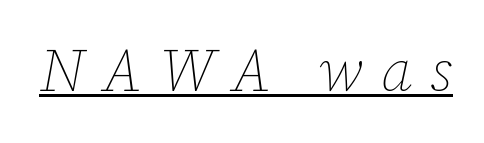
Q: Is the text bold? A: No.
Q: Is the text italic (slanted)? A: Yes, it leans right by about 12 degrees.
Q: Is the text underlined? A: Yes.
Q: Is the spacing between letters normal or unusually wide? A: Unusually wide.
Q: Width (condensed, normal, or wide)? A: Normal.
Q: Stroke contrast? A: Low.
Q: x-height? A: Medium.
Q: Monospaced? A: No.
